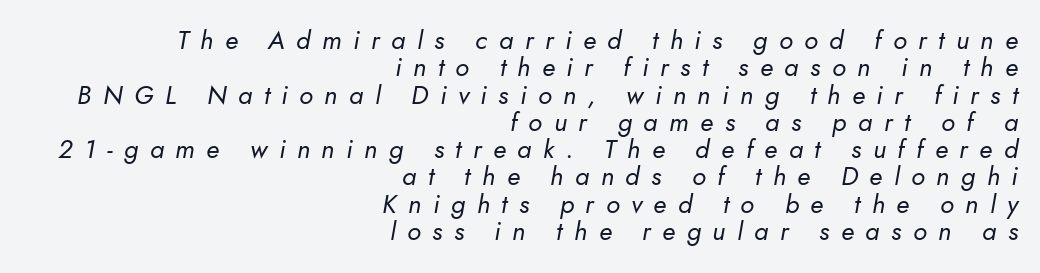
The image shows 26 px text type, italic (leaning right); set right-aligned, tight line spacing (1.05x), unusually wide letter spacing (+0.44 em), not underlined.
